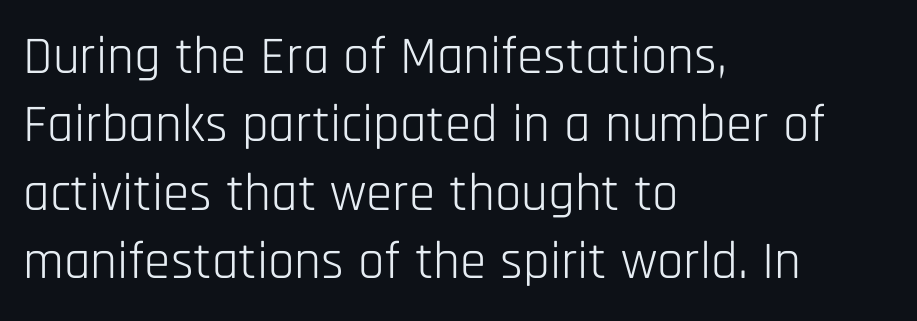
{"serif": "no", "italic": "no", "bold": "no", "weight": "light", "width": "condensed", "stroke_contrast": "low", "x_height": "large", "monospaced": "no", "underline": "no", "align": "left", "line_spacing": "normal", "line_spacing_ratio": 1.29, "letter_spacing": "normal", "letter_spacing_em": 0.0, "glyph_px": 53}
